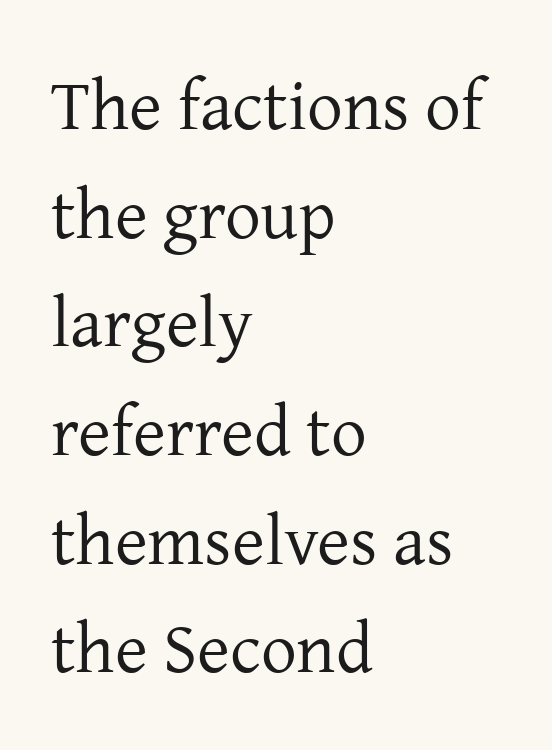
{"serif": "yes", "italic": "no", "bold": "no", "weight": "regular", "width": "normal", "stroke_contrast": "low", "x_height": "medium", "monospaced": "no", "underline": "no", "align": "left", "line_spacing": "normal", "line_spacing_ratio": 1.53, "letter_spacing": "normal", "letter_spacing_em": 0.0, "glyph_px": 71}
